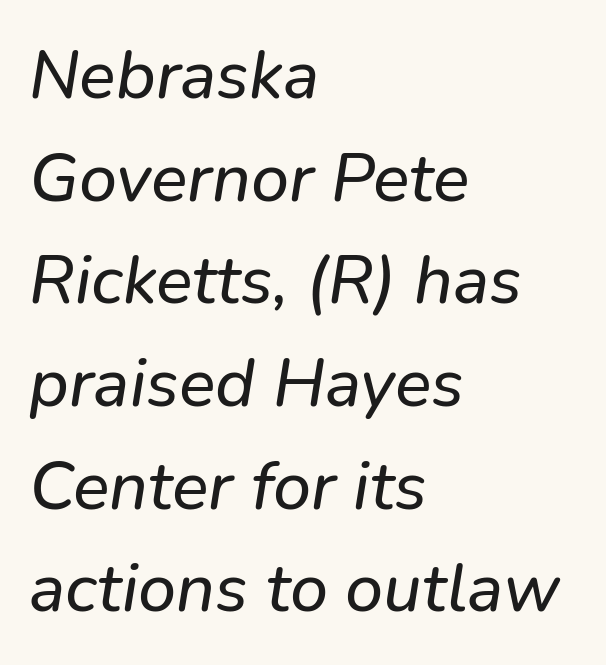
Q: Is the typeface a serif or a sans-serif typeface? A: Sans-serif.
Q: Is the text underlined? A: No.
Q: How is the paragraph aligned? A: Left-aligned.
Q: Is the spacing between letters normal or unusually wide? A: Normal.
Q: Is the spacing between lines tight, normal or loose? A: Normal.
Q: Width (condensed, normal, or wide)? A: Normal.
Q: Stroke contrast? A: Low.
Q: x-height? A: Medium.
Q: Monospaced? A: No.
